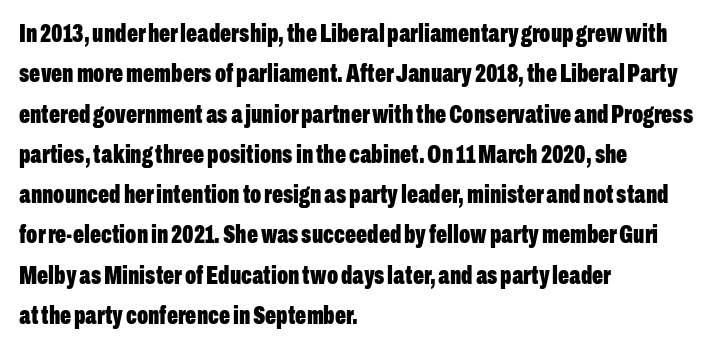
Q: Is the text bold? A: Yes.
Q: Is the text italic (slanted)? A: No, it is upright.
Q: Is the text underlined? A: No.
Q: How is the paragraph aligned? A: Left-aligned.
Q: Is the spacing between letters normal or unusually wide? A: Normal.
Q: Is the spacing between lines tight, normal or loose? A: Normal.
